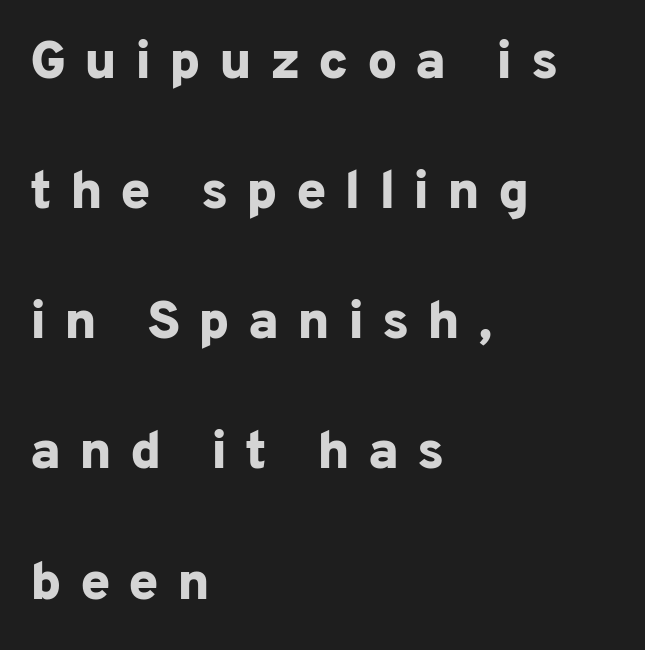
Q: Is the text bold? A: Yes.
Q: Is the text italic (slanted)? A: No, it is upright.
Q: Is the typeface a serif or a sans-serif typeface? A: Sans-serif.
Q: Is the text underlined? A: No.
Q: How is the paragraph aligned? A: Left-aligned.
Q: Is the spacing between letters normal or unusually wide? A: Unusually wide.
Q: Is the spacing between lines tight, normal or loose? A: Loose.
Q: Width (condensed, normal, or wide)? A: Normal.
Q: Stroke contrast? A: Low.
Q: x-height? A: Medium.
Q: Monospaced? A: No.
